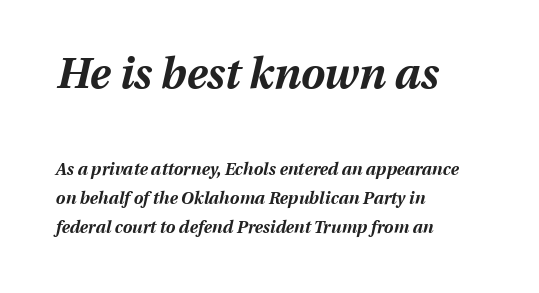
Rendered with sloped, italic letterforms. Stroke thickness is high; the sample reads as a true bold. These lines are rendered in a variable-pitch font. Compared with a centered layout, this one pins lines to the left instead.
